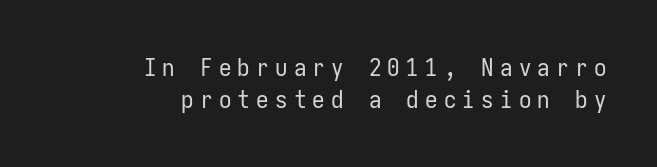
The gaps between neighbouring characters are conspicuously large. The string is rendered with underlining switched off. Compared with typical paragraphs, the rows here are spaced about the same. Weight: in the light-to-regular range. This is the regular roman posture of the typeface.
